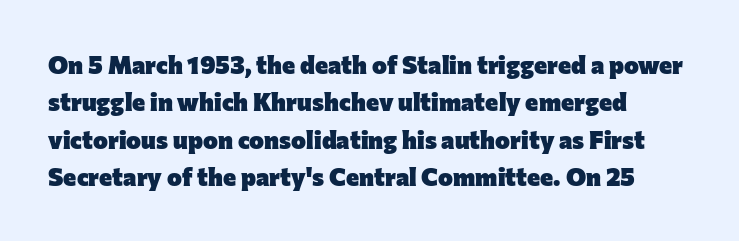
{"italic": "no", "bold": "yes", "underline": "no", "line_spacing": "normal", "line_spacing_ratio": 1.5, "letter_spacing": "normal", "letter_spacing_em": 0.0, "glyph_px": 25}
